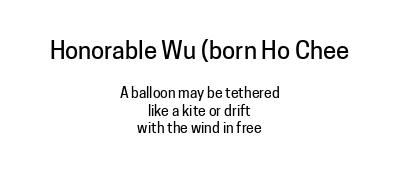
Where is the straight margin? There isn't one; the lines are centered. You could call the tracking neutral — neither tight nor loose. These lines sit exactly where default settings would place them. The space directly below the letters is spotless. Nope, not italic — everything's standing straight. Bigger letters appear in the top chunk; the bottom chunk is reduced.
